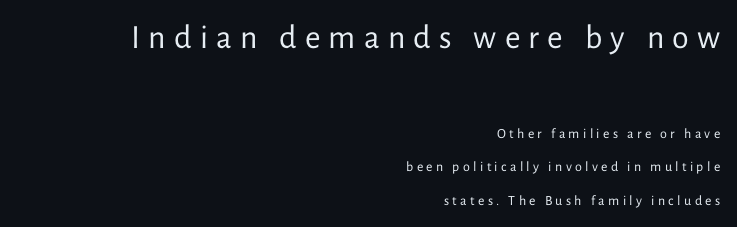
The image shows 34 px regular-weight sans-serif type, upright; set right-aligned, loose line spacing (2.38x), unusually wide letter spacing (+0.24 em), not underlined; the first (top) block is 2.43x larger; low stroke contrast and a medium x-height.
